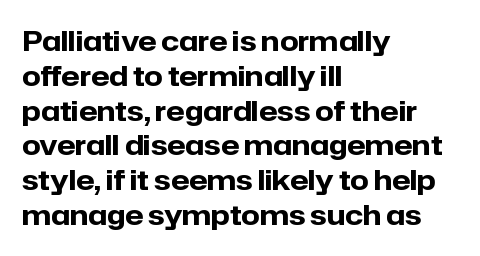
The image shows 27 px bold type, upright; set left-aligned, normal line spacing (1.29x), normal letter spacing, not underlined.
